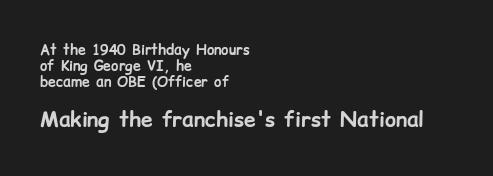
Bold? Absolutely — the strokes are thick and heavy. If you squint, the bottom block still reads clearly — it's the larger of the two. Each line starts at the same left margin while the right side varies. The leading is snug, giving the passage a crowded texture. This sample uses an upright cut, with every glyph sitting square on the baseline. The type is set solid horizontally, with unmodified tracking.
